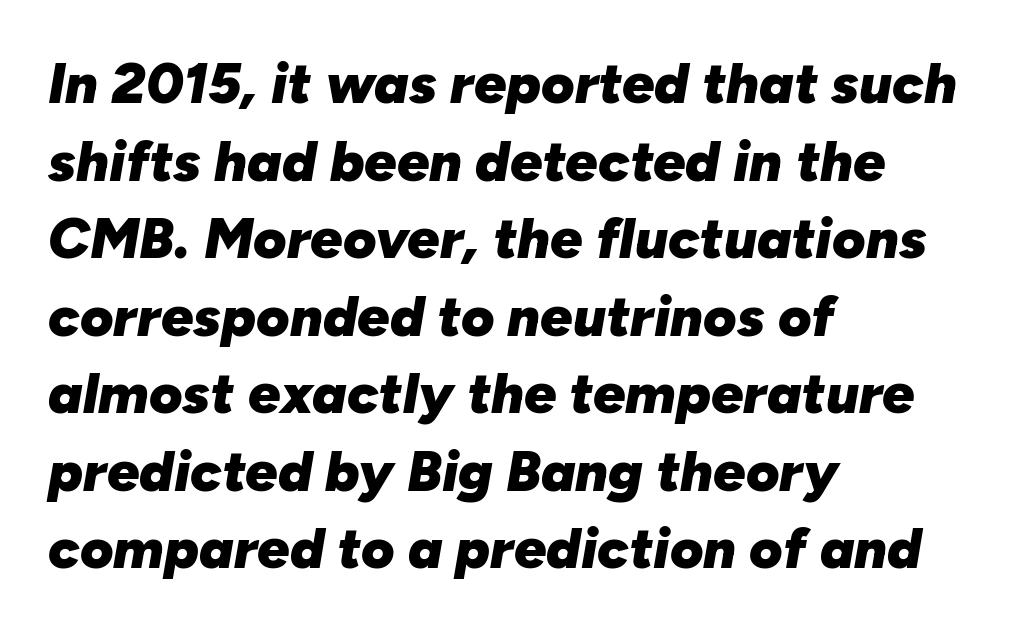
{"italic": "yes", "lean": "right", "slant_degrees": 10, "bold": "yes", "weight": "heavy", "width": "normal", "stroke_contrast": "low", "x_height": "medium", "monospaced": "no", "underline": "no", "align": "left", "line_spacing": "normal", "line_spacing_ratio": 1.36, "letter_spacing": "normal", "letter_spacing_em": 0.0, "glyph_px": 57}
